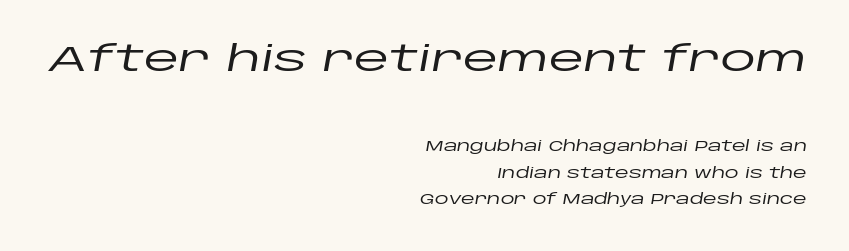
The image shows 36 px wide type, italic (leaning right); set right-aligned, loose line spacing (1.9x), normal letter spacing, not underlined; the first (top) block is 2.57x larger; low stroke contrast and a large x-height.
